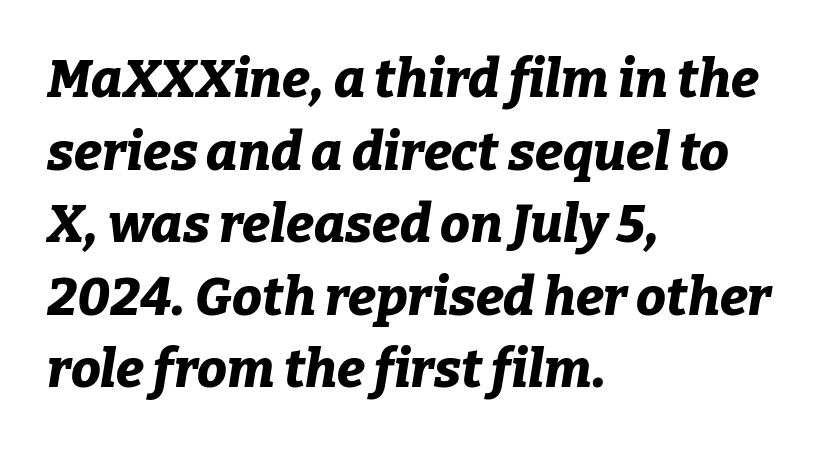
Q: Is the text bold? A: Yes.
Q: Is the text italic (slanted)? A: Yes, it leans right by about 9 degrees.
Q: Is the text underlined? A: No.
Q: How is the paragraph aligned? A: Left-aligned.
Q: Is the spacing between letters normal or unusually wide? A: Normal.
Q: Is the spacing between lines tight, normal or loose? A: Normal.
Q: Width (condensed, normal, or wide)? A: Normal.
Q: Stroke contrast? A: Low.
Q: x-height? A: Medium.
Q: Monospaced? A: No.
